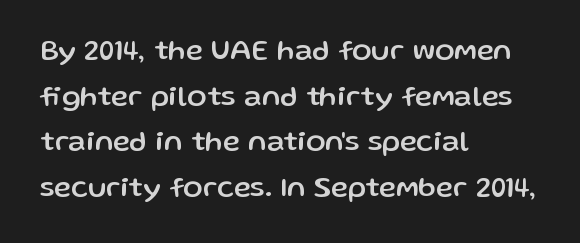
{"serif": "no", "italic": "no", "width": "normal", "stroke_contrast": "low", "x_height": "medium", "monospaced": "no", "underline": "no", "align": "left", "line_spacing": "normal", "line_spacing_ratio": 1.57, "letter_spacing": "normal", "letter_spacing_em": 0.0, "glyph_px": 29}
